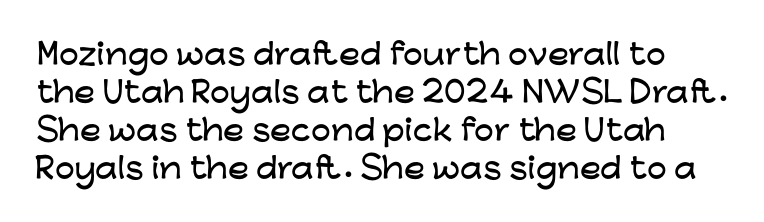
{"serif": "no", "italic": "no", "width": "wide", "stroke_contrast": "low", "x_height": "medium", "monospaced": "no", "underline": "no", "line_spacing": "normal", "line_spacing_ratio": 1.36, "letter_spacing": "normal", "letter_spacing_em": 0.0, "glyph_px": 28}
